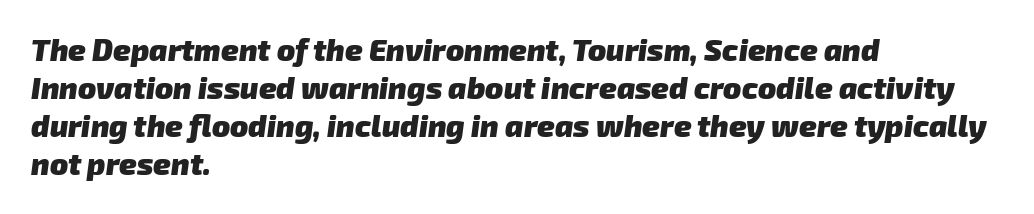
The image shows 30 px heavy sans-serif type; set left-aligned, normal line spacing (1.27x), normal letter spacing, not underlined; low stroke contrast and a medium x-height.
